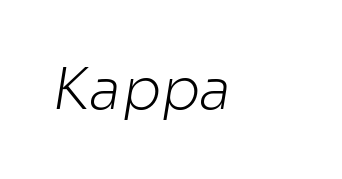
Q: Is the text bold? A: No.
Q: Is the typeface a serif or a sans-serif typeface? A: Sans-serif.
Q: Is the text underlined? A: No.
Q: Is the spacing between letters normal or unusually wide? A: Normal.
Q: Width (condensed, normal, or wide)? A: Normal.
Q: Stroke contrast? A: Low.
Q: x-height? A: Medium.
Q: Monospaced? A: No.
